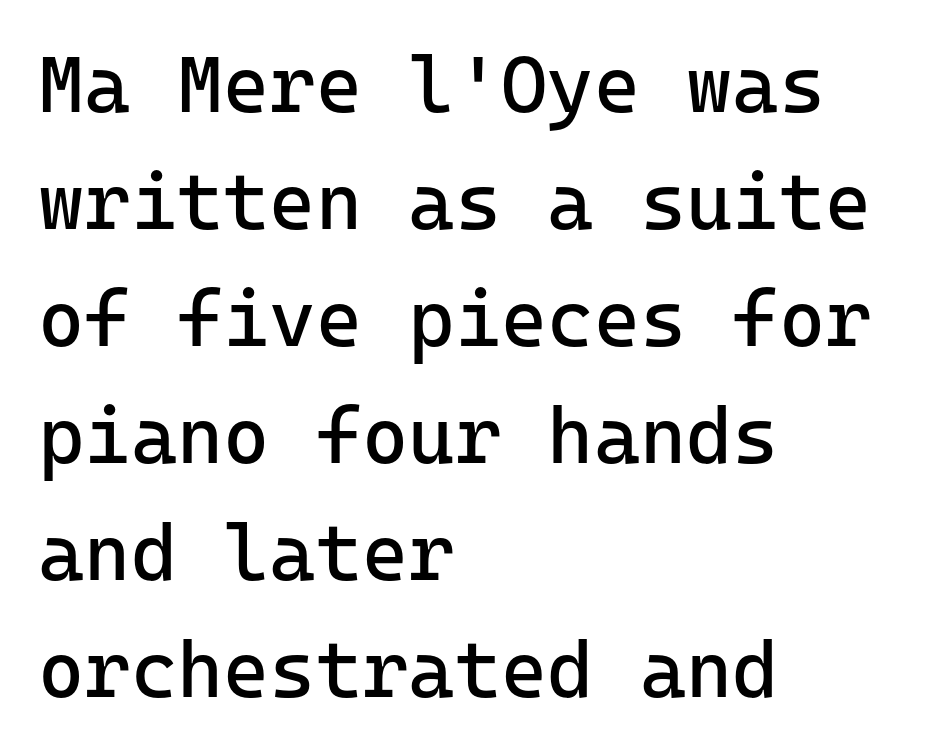
Do the letters lean? They stand straight. The rendering keeps characters at their native spacing. Decoration check: the copy has no underline. Evenly set lines give the paragraph a standard silhouette. On a weight scale, this lands at 450 or below. I'd call this a sans setting — the letters go barefoot.
